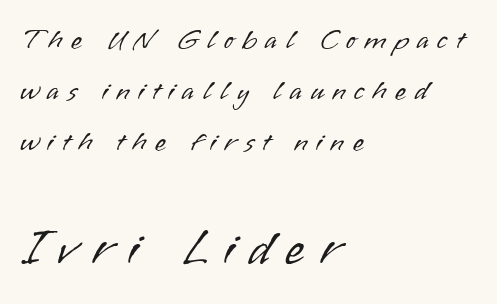
Q: Is the text bold? A: No.
Q: Is the text italic (slanted)? A: Yes.
Q: Is the typeface a serif or a sans-serif typeface? A: Sans-serif.
Q: Is the text underlined? A: No.
Q: How is the paragraph aligned? A: Left-aligned.
Q: Is the spacing between letters normal or unusually wide? A: Unusually wide.
Q: Which block of text is set in a larger size, the first (top) or the second (bottom)? A: The second (bottom) one.
Q: Width (condensed, normal, or wide)? A: Normal.
Q: Stroke contrast? A: Low.
Q: x-height? A: Small.
Q: Monospaced? A: No.
